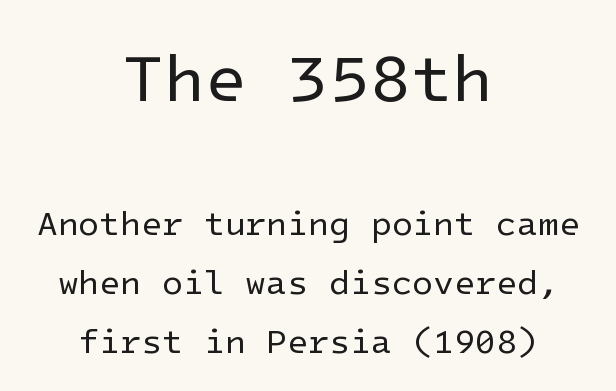
The font is comparable to plain body text, perhaps lighter. Is the block centered? Yes — each line is placed symmetrically about the middle. Caption: standard tracking, unaltered. The initial chunk of copy outweighs the following chunk in type size.
